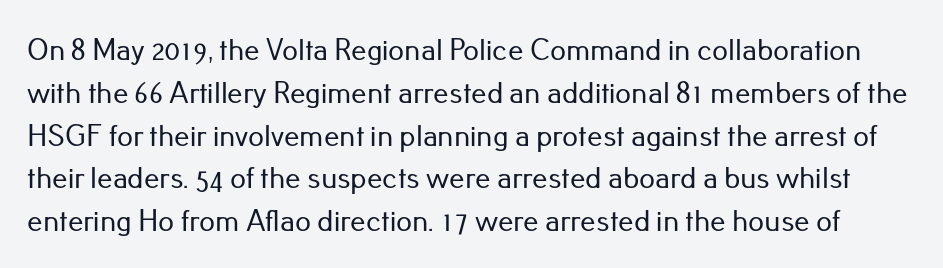
{"serif": "no", "italic": "no", "width": "normal", "stroke_contrast": "low", "x_height": "small", "monospaced": "no", "underline": "no", "line_spacing": "normal", "line_spacing_ratio": 1.38, "letter_spacing": "normal", "letter_spacing_em": 0.0, "glyph_px": 31}
